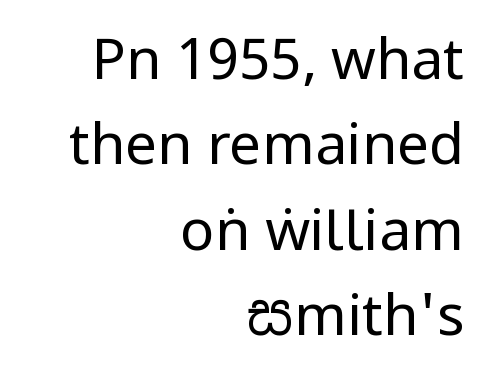
The passage shown stacks its lines at a standard gap. A student would call this right alignment; a typographer would say flush right, rag left. You can tell it's not italic because the verticals are truly vertical. Proportional: the letters do not fall into vertical columns. Each letter's strokes conclude bluntly, with no projecting serifs. Here the glyphs are tracked normally, forming tight word shapes.
